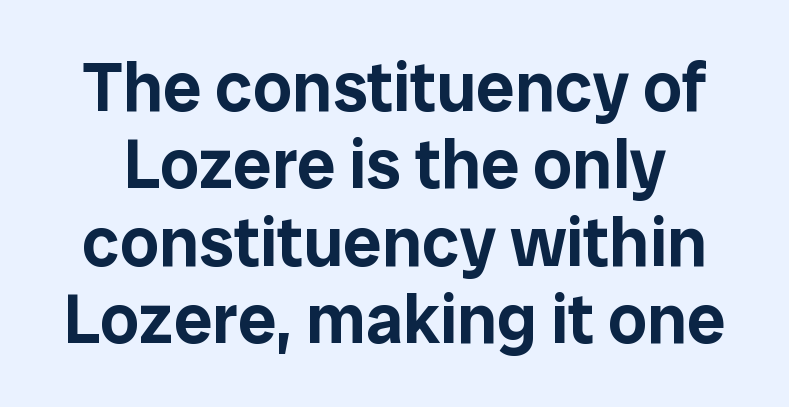
Each row of text sits above clean, open space. A typesetter would call this proportional, since set widths differ per character. Characters remain perfectly vertical along every line. A sans-serif font was chosen for this passage.
